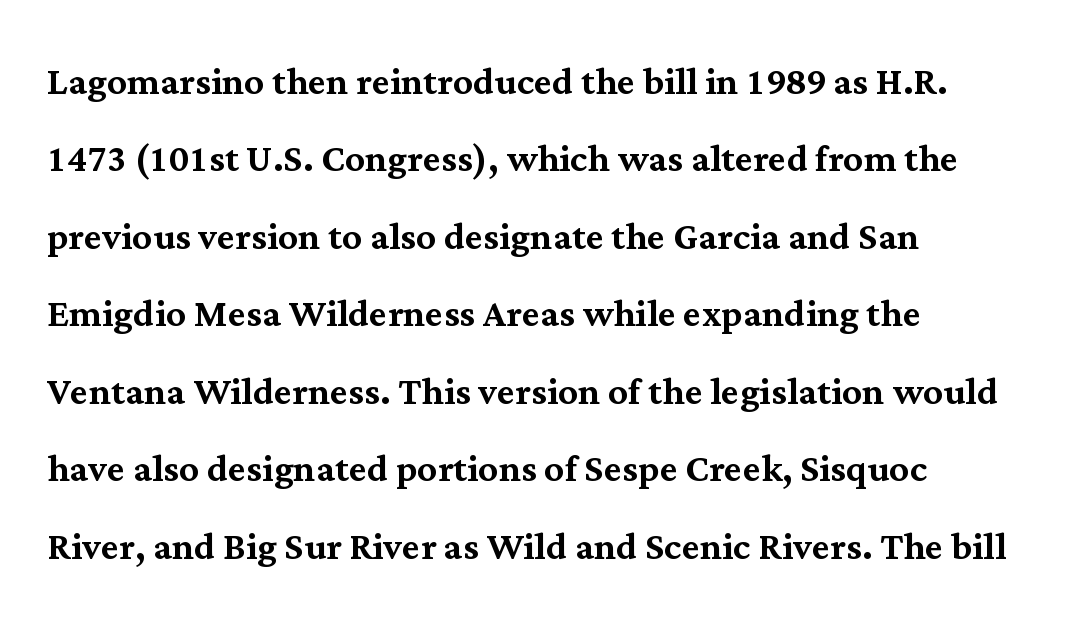
The image shows 49 px serif type, upright; set left-aligned, normal line spacing (1.58x), normal letter spacing, not underlined; medium stroke contrast and a medium x-height.
